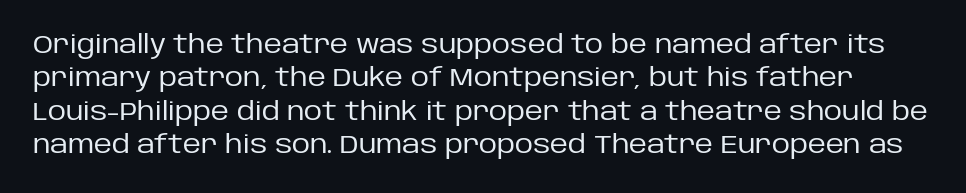
A typesetter would mark this as roman, not italic. Unmarked baselines from the first word to the last. The line texture is even and compact thanks to regular tracking. Reading down the column, the eye jumps a familiar distance to each next line.
